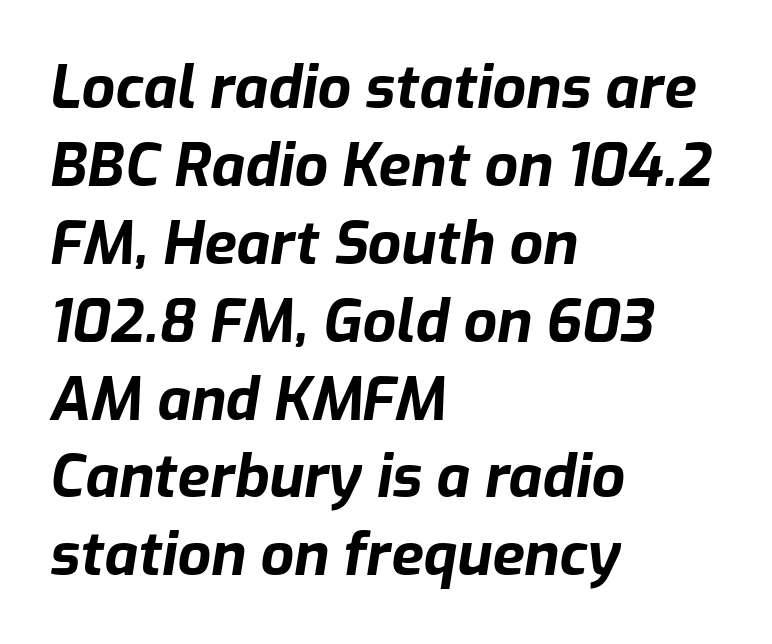
Q: Is the text bold? A: Yes.
Q: Is the text italic (slanted)? A: Yes, it leans right by about 9 degrees.
Q: Is the text underlined? A: No.
Q: How is the paragraph aligned? A: Left-aligned.
Q: Is the spacing between letters normal or unusually wide? A: Normal.
Q: Is the spacing between lines tight, normal or loose? A: Normal.
Q: Width (condensed, normal, or wide)? A: Normal.
Q: Stroke contrast? A: Low.
Q: x-height? A: Medium.
Q: Monospaced? A: No.
